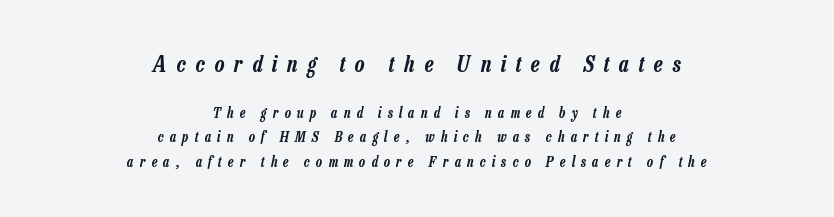
{"italic": "yes", "lean": "right", "slant_degrees": 13, "underline": "no", "align": "center", "line_spacing_ratio": 1.74, "letter_spacing": "wide", "letter_spacing_em": 0.45, "larger_block": "first", "size_ratio": 1.57, "glyph_px": 22}
